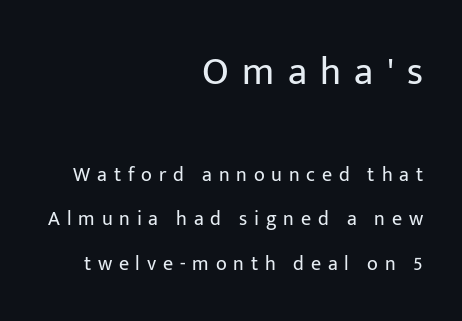
{"serif": "no", "italic": "no", "bold": "no", "weight": "regular", "width": "normal", "stroke_contrast": "low", "x_height": "medium", "monospaced": "no", "underline": "no", "align": "right", "line_spacing": "loose", "line_spacing_ratio": 2.24, "letter_spacing": "wide", "letter_spacing_em": 0.34, "larger_block": "first", "size_ratio": 1.95, "glyph_px": 39}
